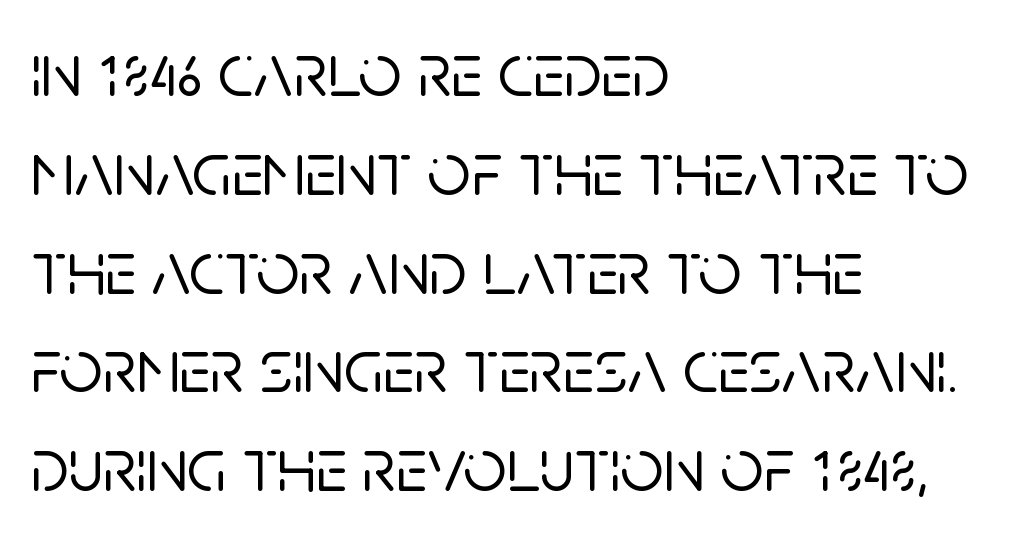
The image shows 76 px sans-serif type, upright; set left-aligned, normal line spacing (1.3x), normal letter spacing, not underlined; low stroke contrast and a large x-height.
